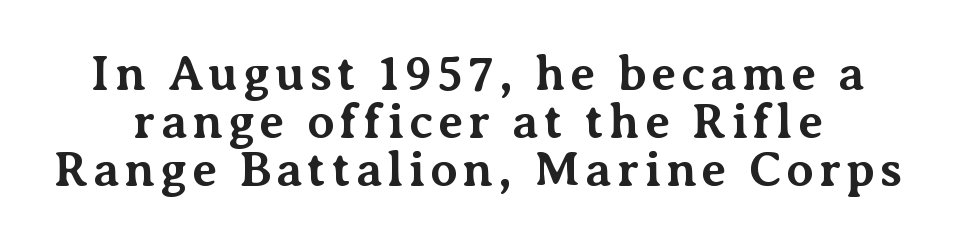
The designer dialed line spacing down below the default. Does the weight exceed regular? Yes, all the way to bold. Is this a fixed-width face? No — the glyphs have proportional, varying widths. Italic: no, the glyphs are upright roman. Beneath every word, the page is bare.
